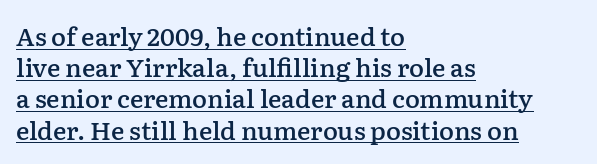
The image shows 25 px text type, upright; set left-aligned, normal line spacing (1.25x), normal letter spacing, underlined.
